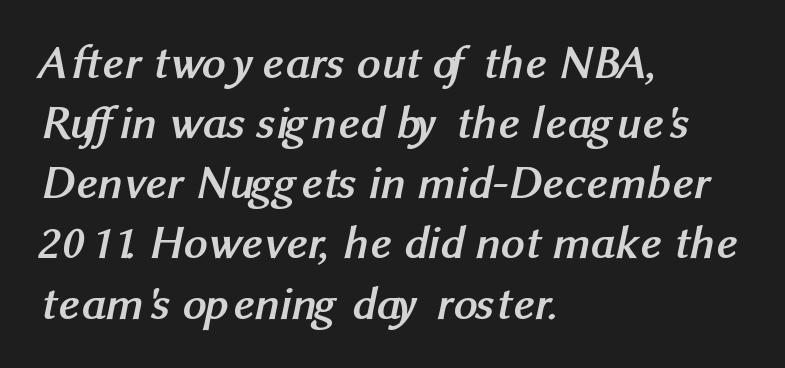
The image shows 47 px semibold sans-serif type; set left-aligned, normal line spacing (1.28x), normal letter spacing, not underlined; medium stroke contrast and a medium x-height.
